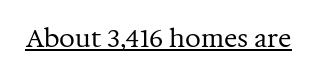
The image shows 25 px text type, upright; set normal letter spacing, underlined.
